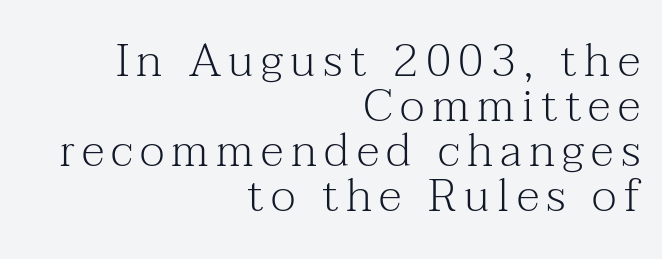
{"serif": "yes", "italic": "no", "bold": "no", "weight": "light", "width": "normal", "stroke_contrast": "medium", "x_height": "medium", "monospaced": "no", "underline": "no", "align": "right", "line_spacing": "tight", "line_spacing_ratio": 0.98, "glyph_px": 46}
